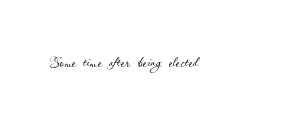
The image shows 21 px text type; set normal letter spacing, not underlined.
